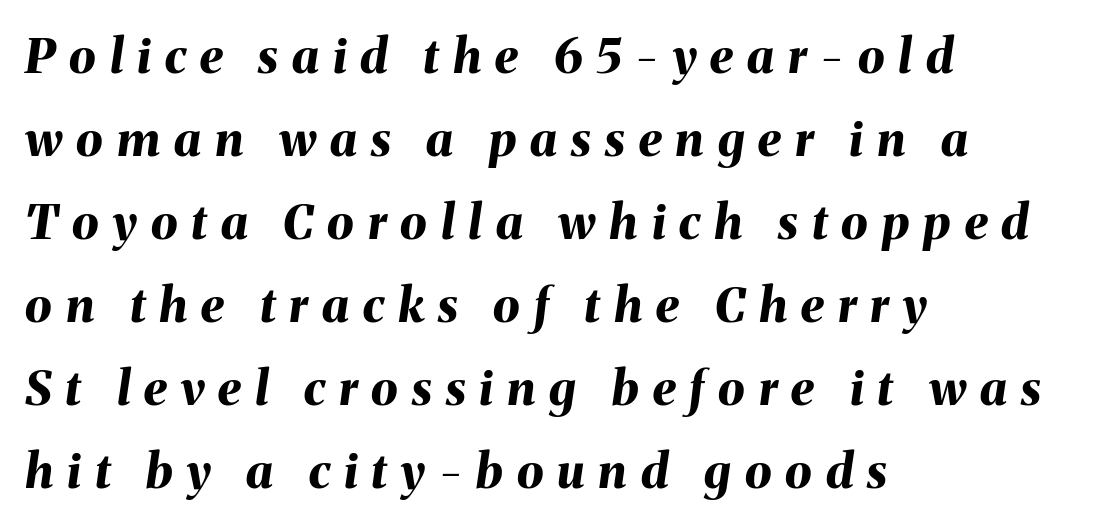
{"italic": "yes", "lean": "right", "slant_degrees": 8, "bold": "yes", "weight": "bold", "width": "normal", "stroke_contrast": "medium", "x_height": "medium", "monospaced": "no", "underline": "no", "align": "left", "line_spacing_ratio": 1.73, "letter_spacing": "wide", "letter_spacing_em": 0.29, "glyph_px": 48}
